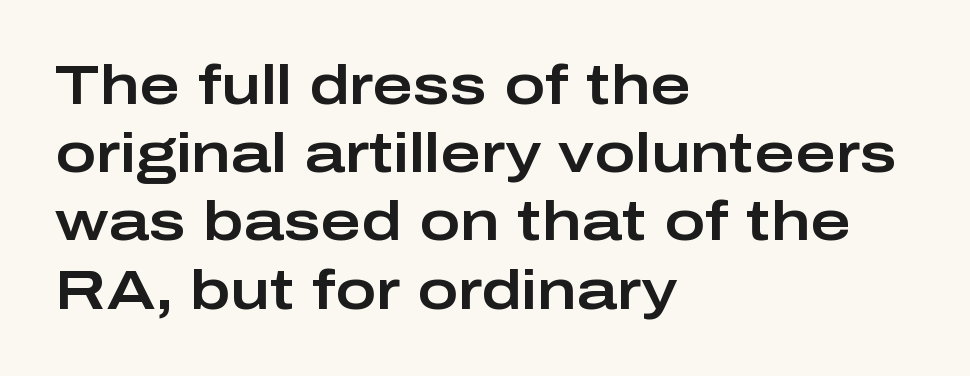
{"serif": "no", "italic": "no", "width": "wide", "stroke_contrast": "low", "x_height": "medium", "monospaced": "no", "underline": "no", "align": "left", "line_spacing_ratio": 1.24, "letter_spacing": "normal", "letter_spacing_em": 0.0, "glyph_px": 55}
